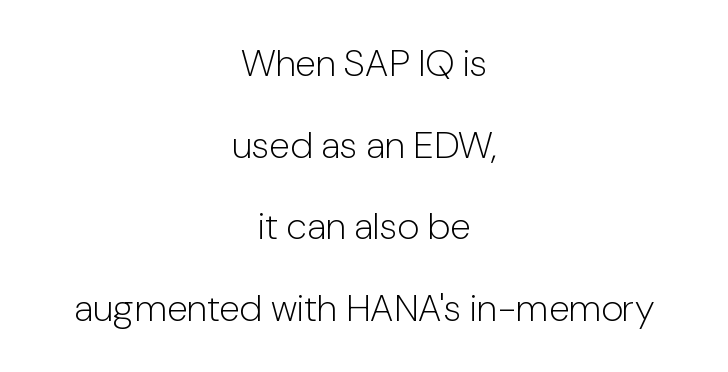
The image shows 38 px light sans-serif type, upright; set centered, loose line spacing (2.15x), normal letter spacing, not underlined; low stroke contrast and a medium x-height.
